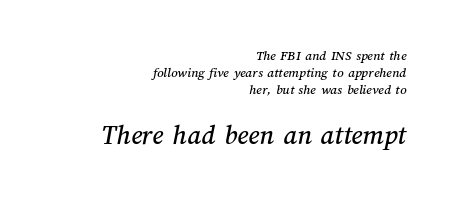
The image shows 28 px text type; set right-aligned, line spacing 1.2x, normal letter spacing, not underlined; the second (bottom) block is 2.0x larger; medium stroke contrast and a medium x-height.
